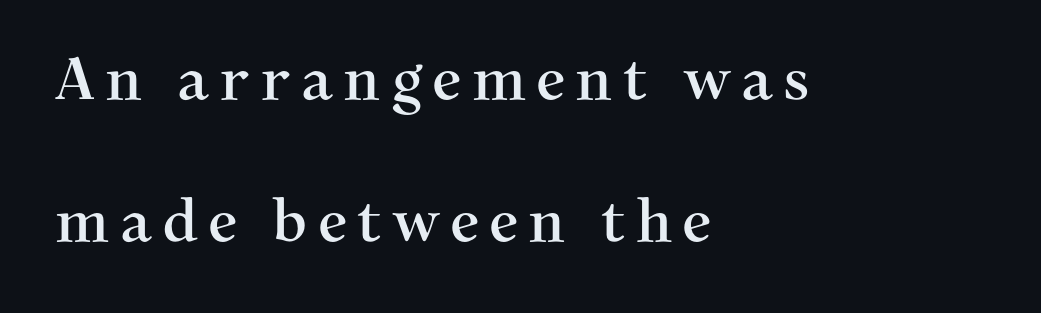
Q: Is the text italic (slanted)? A: No, it is upright.
Q: Is the typeface a serif or a sans-serif typeface? A: Serif.
Q: Is the text underlined? A: No.
Q: How is the paragraph aligned? A: Left-aligned.
Q: Is the spacing between lines tight, normal or loose? A: Loose.
Q: Width (condensed, normal, or wide)? A: Normal.
Q: Stroke contrast? A: Medium.
Q: x-height? A: Medium.
Q: Monospaced? A: No.
